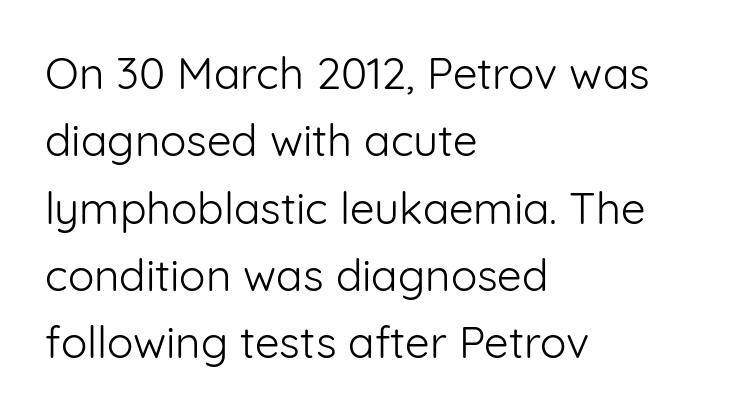
Tall strokes in this sample are plumb rather than angled. Teacher's note: observe the even left margin — that is flush-left alignment. Nobody touched the tracking dial on this one. The weight would be labelled regular, book, light, or lighter still. Here the designer chose a conventional face with non-uniform glyph widths. This rendering features lettering with no underline.
